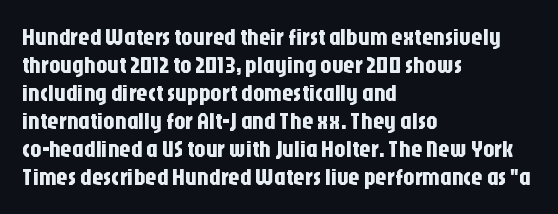
Look at the tracking — it's just the regular setting, nothing added. Caption: multi-line text, flush left, ragged right. Notice how the stems are strictly vertical — no italics here. A clean baseline with only descenders dipping below it.
